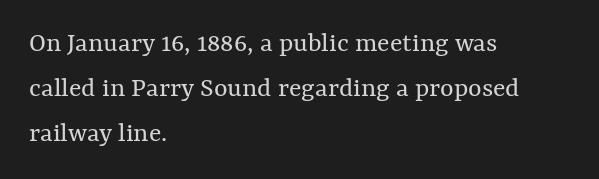
The image shows 29 px regular-weight type, upright; set left-aligned, normal line spacing (1.56x), normal letter spacing, not underlined; medium stroke contrast and a medium x-height.
